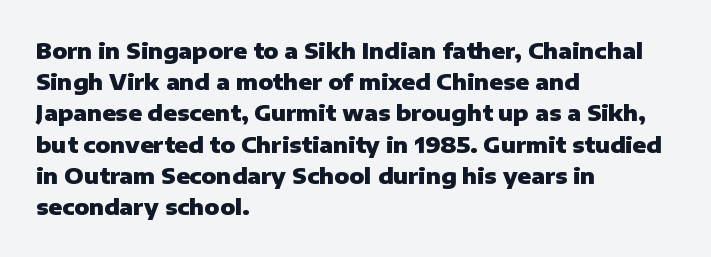
{"italic": "no", "bold": "yes", "underline": "no", "align": "left", "line_spacing": "normal", "line_spacing_ratio": 1.42, "letter_spacing": "normal", "letter_spacing_em": 0.0, "glyph_px": 22}
